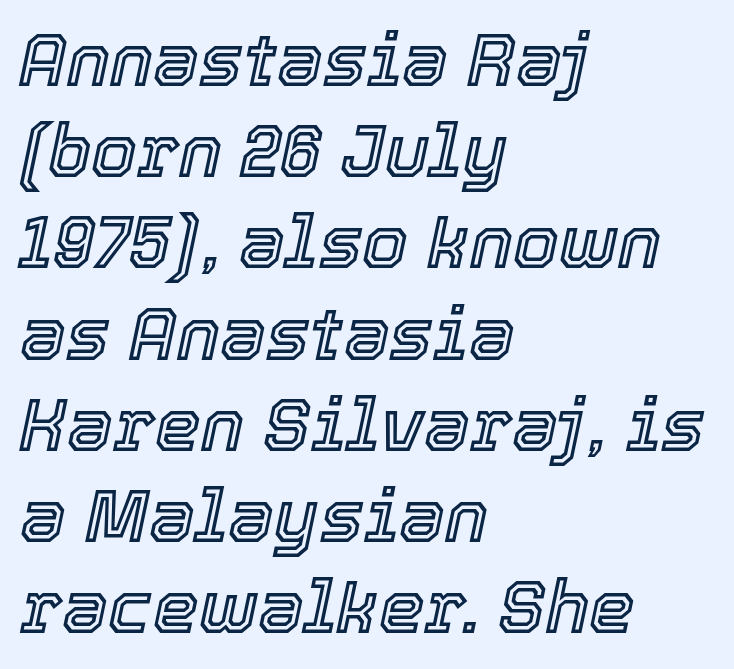
{"italic": "yes", "lean": "right", "slant_degrees": 12, "width": "normal", "x_height": "medium", "monospaced": "no", "underline": "no", "align": "left", "line_spacing": "normal", "line_spacing_ratio": 1.25, "letter_spacing": "normal", "letter_spacing_em": 0.0, "glyph_px": 73}
